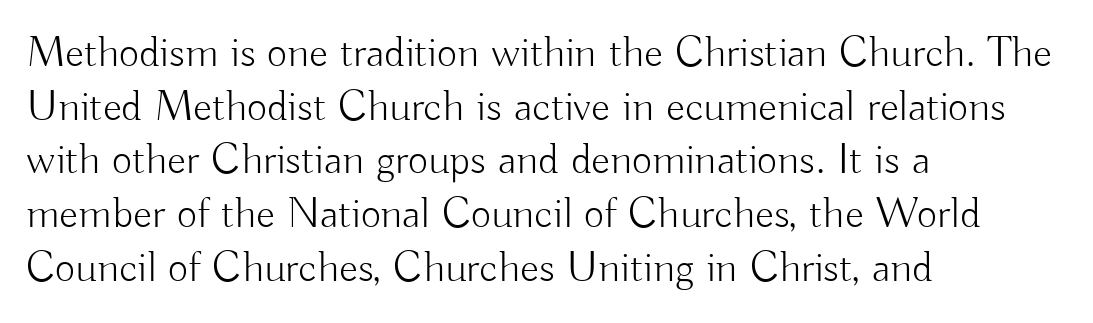
How are the letters spaced? Ordinarily, with no added tracking. The text was rendered using a sans face with plain stroke endings. Anything drawn beneath the words? Only blank space. Weight: in the light-to-regular range. Do the characters align in a grid? No, the font is proportional.
